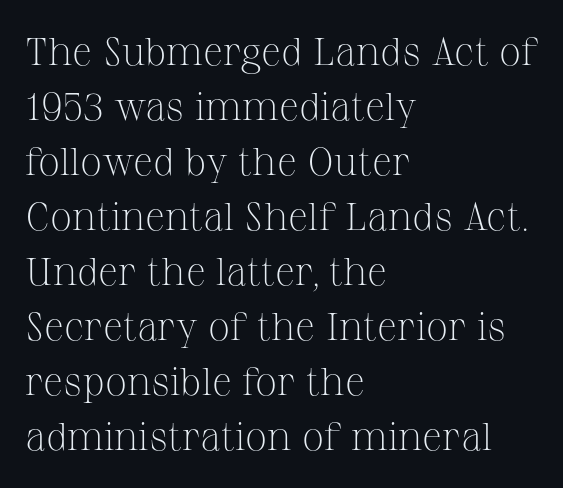
Q: Is the text bold? A: No.
Q: Is the text italic (slanted)? A: No, it is upright.
Q: Is the typeface a serif or a sans-serif typeface? A: Serif.
Q: Is the text underlined? A: No.
Q: How is the paragraph aligned? A: Left-aligned.
Q: Is the spacing between letters normal or unusually wide? A: Normal.
Q: Is the spacing between lines tight, normal or loose? A: Normal.
Q: Width (condensed, normal, or wide)? A: Normal.
Q: Stroke contrast? A: Medium.
Q: x-height? A: Medium.
Q: Monospaced? A: No.
